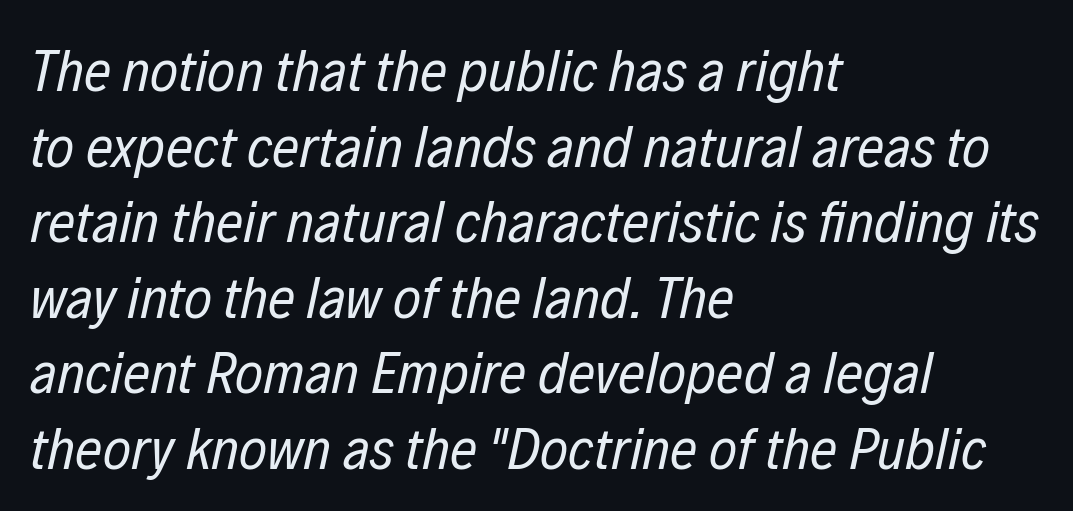
{"italic": "yes", "lean": "right", "slant_degrees": 12, "bold": "no", "weight": "regular", "width": "condensed", "stroke_contrast": "low", "x_height": "medium", "monospaced": "no", "underline": "no", "align": "left", "line_spacing": "normal", "line_spacing_ratio": 1.26, "letter_spacing": "normal", "letter_spacing_em": 0.0, "glyph_px": 60}
